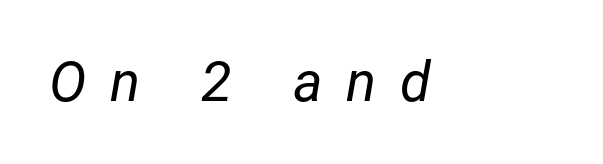
Looks like regular typesetting: each glyph gets only the width it needs. The gap between lines stays unmarked. Rendered with sloped, italic letterforms. The face used here is rendered with a markedly widened letterfit. Weight: regular or lighter.
